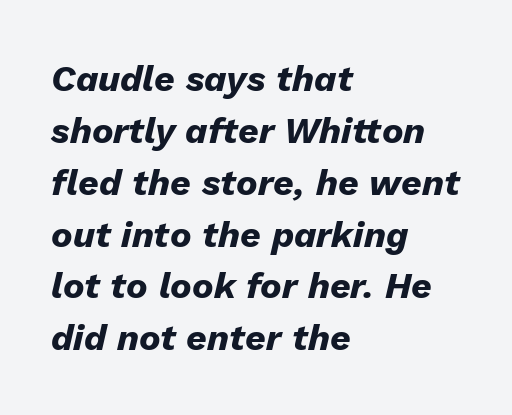
{"italic": "yes", "lean": "right", "slant_degrees": 13, "bold": "yes", "weight": "heavy", "width": "normal", "stroke_contrast": "low", "x_height": "medium", "monospaced": "no", "underline": "no", "align": "left", "line_spacing": "normal", "line_spacing_ratio": 1.44, "letter_spacing": "normal", "letter_spacing_em": 0.0, "glyph_px": 36}
